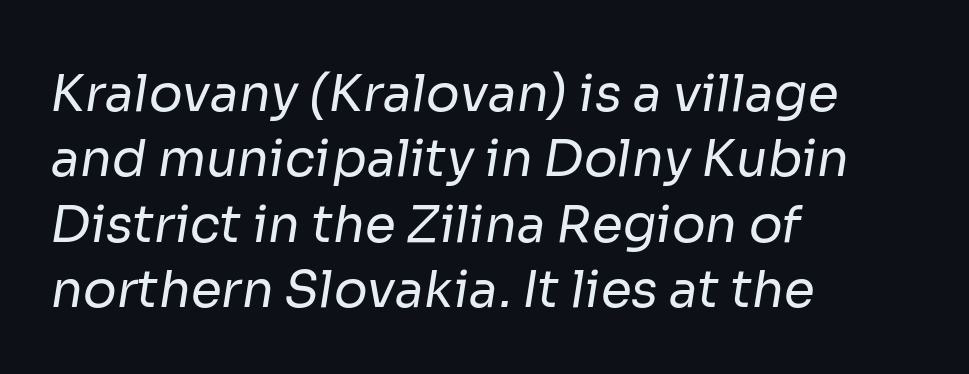
Q: Is the text bold? A: No.
Q: Is the typeface a serif or a sans-serif typeface? A: Sans-serif.
Q: Is the text underlined? A: No.
Q: How is the paragraph aligned? A: Left-aligned.
Q: Is the spacing between letters normal or unusually wide? A: Normal.
Q: Is the spacing between lines tight, normal or loose? A: Normal.
Q: Width (condensed, normal, or wide)? A: Normal.
Q: Stroke contrast? A: Low.
Q: x-height? A: Medium.
Q: Monospaced? A: No.
